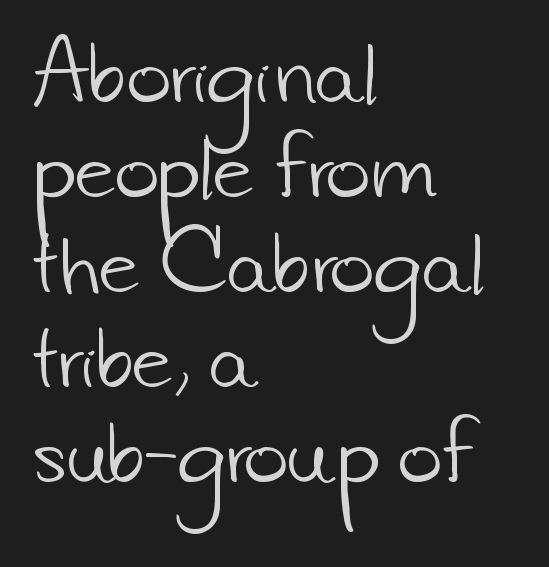
The image shows 76 px light sans-serif type; set left-aligned, normal line spacing (1.25x), normal letter spacing, not underlined; low stroke contrast and a small x-height.
